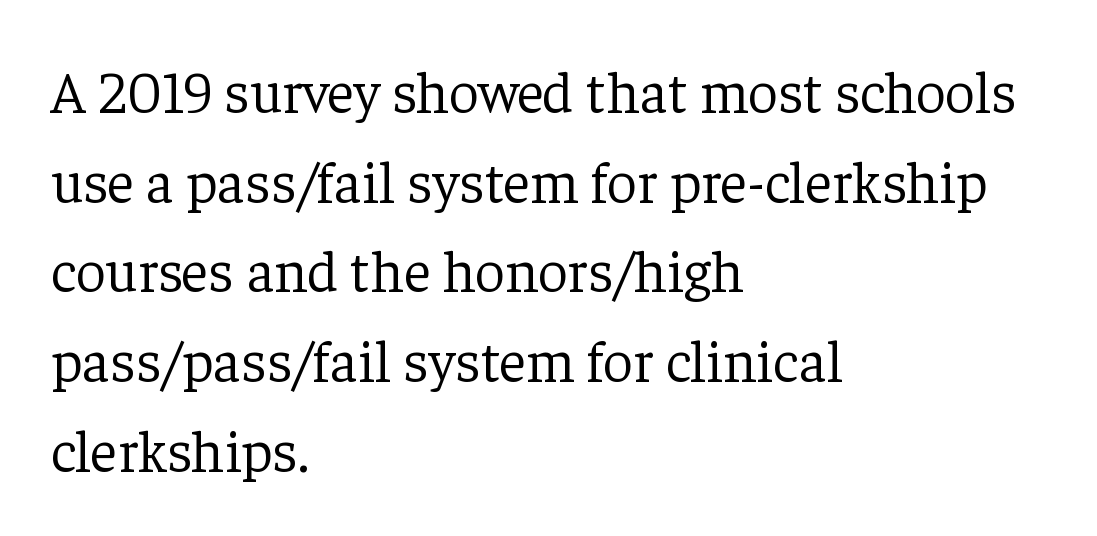
The image shows 59 px light serif type, upright; set left-aligned, normal line spacing (1.52x), normal letter spacing, not underlined; low stroke contrast and a medium x-height.
